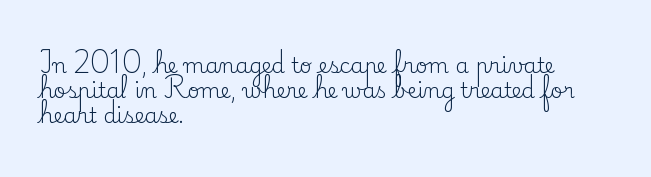
{"italic": "no", "bold": "no", "underline": "no", "align": "left", "line_spacing_ratio": 1.2, "letter_spacing": "normal", "letter_spacing_em": 0.0, "glyph_px": 21}
